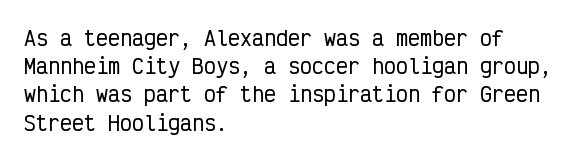
Q: Is the text italic (slanted)? A: No, it is upright.
Q: Is the text underlined? A: No.
Q: How is the paragraph aligned? A: Left-aligned.
Q: Is the spacing between letters normal or unusually wide? A: Normal.
Q: Is the spacing between lines tight, normal or loose? A: Normal.
